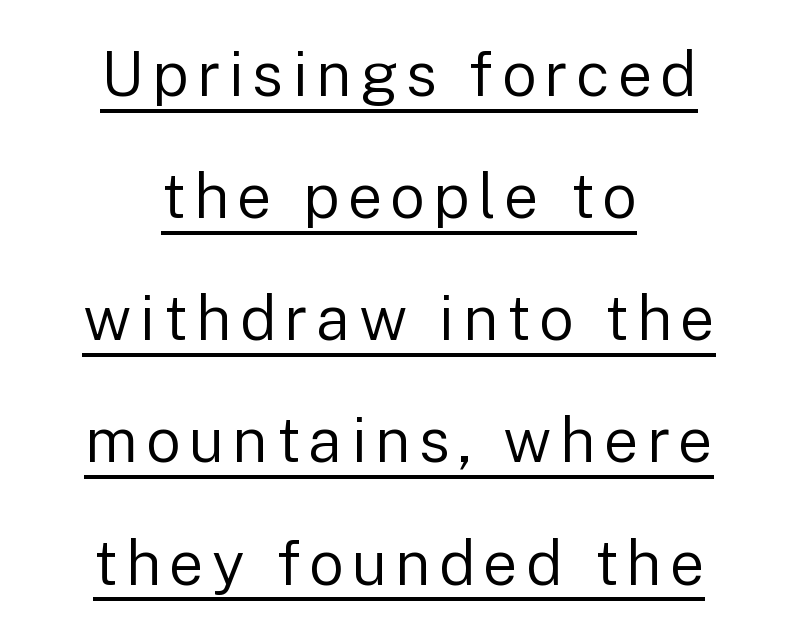
This reads as an unemphasized weight, regular at the heaviest. Note the varied advance widths — an 'i' is clearly narrower than an 'm'. The typesetter chose a symmetrical, centered arrangement here. Widely set lines give the paragraph a tall, airy silhouette. This sample uses a sans-serif face. Ordinary non-slanted type is in use.
